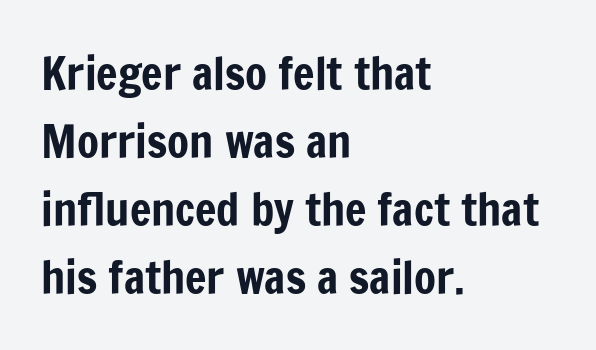
The image shows 45 px condensed sans-serif type, upright; set left-aligned, normal line spacing (1.51x), normal letter spacing, not underlined; low stroke contrast and a medium x-height.
